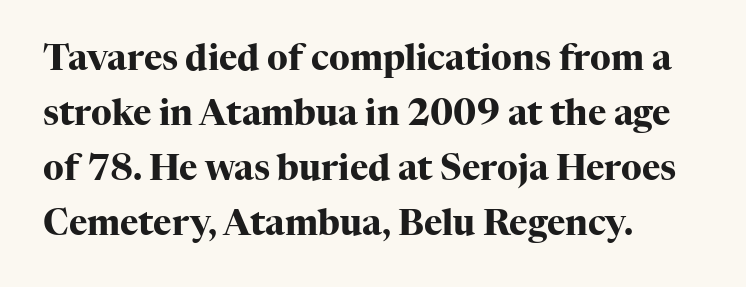
The image shows 35 px heavy serif type, upright; set left-aligned, normal line spacing (1.57x), normal letter spacing, not underlined; high stroke contrast and a medium x-height.
